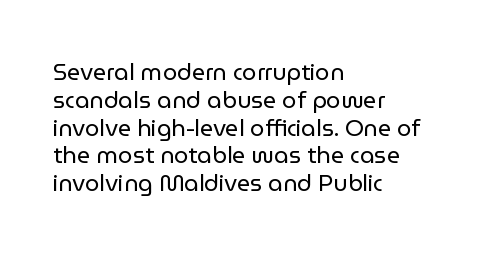
Q: Is the text bold? A: No.
Q: Is the text italic (slanted)? A: No, it is upright.
Q: Is the text underlined? A: No.
Q: How is the paragraph aligned? A: Left-aligned.
Q: Is the spacing between letters normal or unusually wide? A: Normal.
